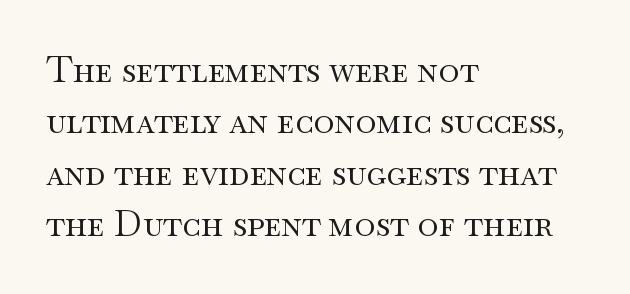
The image shows 36 px regular-weight, wide serif type, upright; set left-aligned, normal line spacing (1.43x), normal letter spacing, not underlined; medium stroke contrast and a small x-height.
